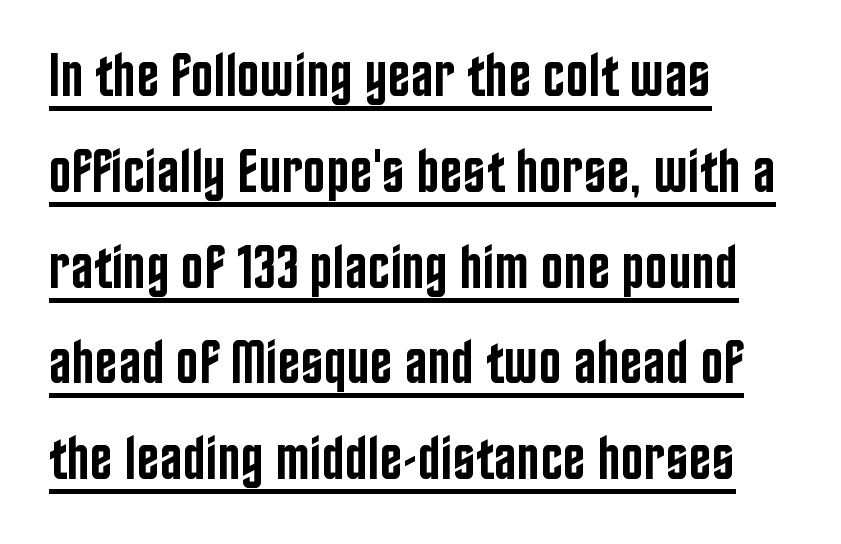
The rendering uses natural spacing where letterforms have individual widths. Caption: standard tracking, unaltered. How heavy is the stroke? Medium-heavy — a semibold, shy of bold. The leading is moderate, giving the passage an even texture. Does the type have serifs? No, each stem ends abruptly.
